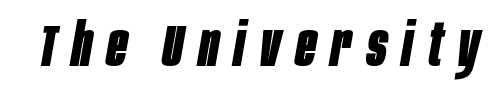
Q: Is the text bold? A: Yes.
Q: Is the text italic (slanted)? A: Yes, it leans right by about 10 degrees.
Q: Is the text underlined? A: No.
Q: Is the spacing between letters normal or unusually wide? A: Unusually wide.
Q: Width (condensed, normal, or wide)? A: Condensed.
Q: Stroke contrast? A: Low.
Q: x-height? A: Large.
Q: Monospaced? A: No.
